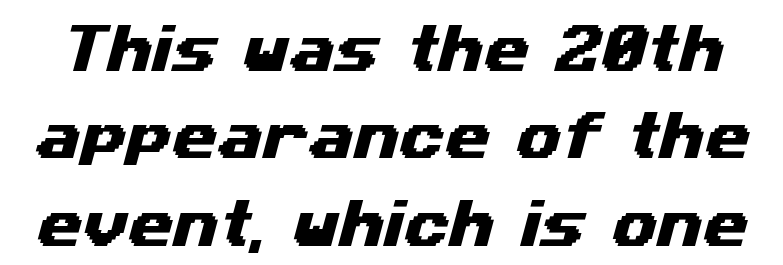
The letters advance in unequal steps, a hallmark of proportional type. This rendering leaves character spacing at its baseline value. Students, observe: this is what conventionally led text looks like. Classification — sans serif. Descenders hang freely into open space.
